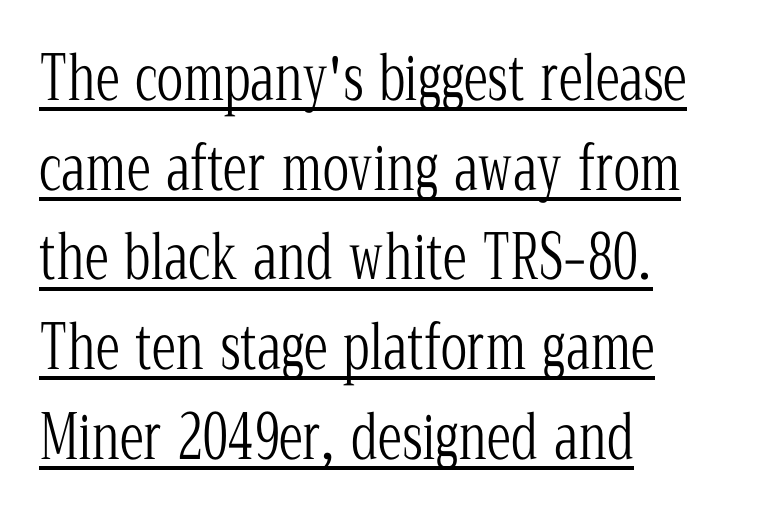
The image shows 61 px light, condensed serif type, upright; set left-aligned, normal line spacing (1.47x), normal letter spacing, underlined; low stroke contrast and a medium x-height.
